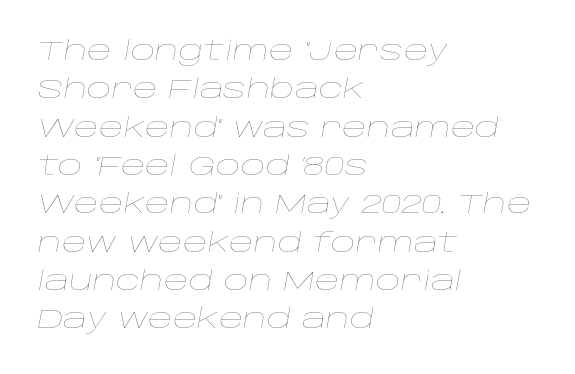
Q: Is the text bold? A: No.
Q: Is the text italic (slanted)? A: Yes, it leans right by about 10 degrees.
Q: Is the text underlined? A: No.
Q: How is the paragraph aligned? A: Left-aligned.
Q: Is the spacing between letters normal or unusually wide? A: Normal.
Q: Is the spacing between lines tight, normal or loose? A: Normal.
